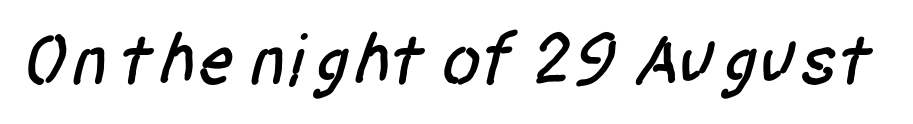
Q: Is the typeface a serif or a sans-serif typeface? A: Sans-serif.
Q: Is the text underlined? A: No.
Q: Is the spacing between letters normal or unusually wide? A: Normal.
Q: Width (condensed, normal, or wide)? A: Condensed.
Q: Stroke contrast? A: Low.
Q: x-height? A: Large.
Q: Monospaced? A: No.
